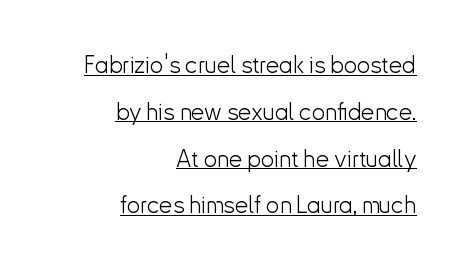
{"italic": "no", "bold": "no", "underline": "yes", "align": "right", "line_spacing": "loose", "line_spacing_ratio": 1.95, "letter_spacing": "normal", "letter_spacing_em": 0.0, "glyph_px": 24}
